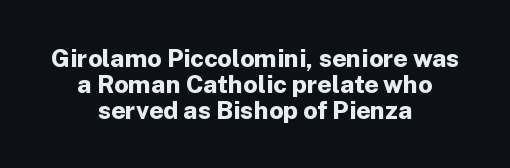
{"italic": "no", "bold": "yes", "underline": "no", "align": "center", "line_spacing": "tight", "line_spacing_ratio": 1.04, "letter_spacing": "normal", "letter_spacing_em": 0.0, "glyph_px": 25}
